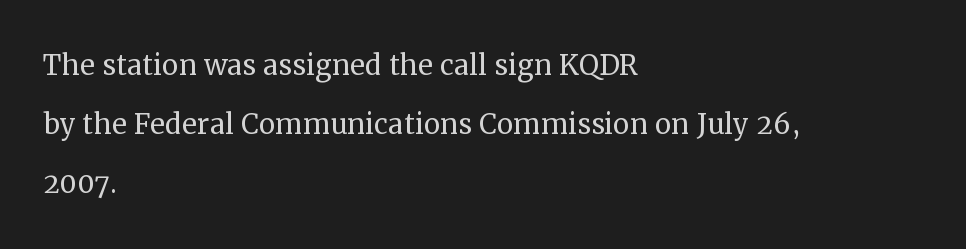
The image shows 37 px regular-weight serif type, upright; set left-aligned, normal line spacing (1.59x), normal letter spacing, not underlined; medium stroke contrast and a medium x-height.
